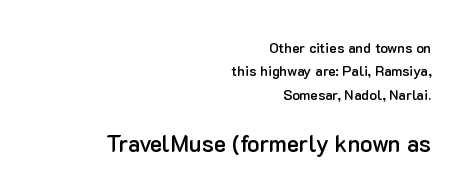
The image shows 23 px text type, upright; set right-aligned, normal line spacing (1.67x), normal letter spacing, not underlined; the second (bottom) block is 1.64x larger.
